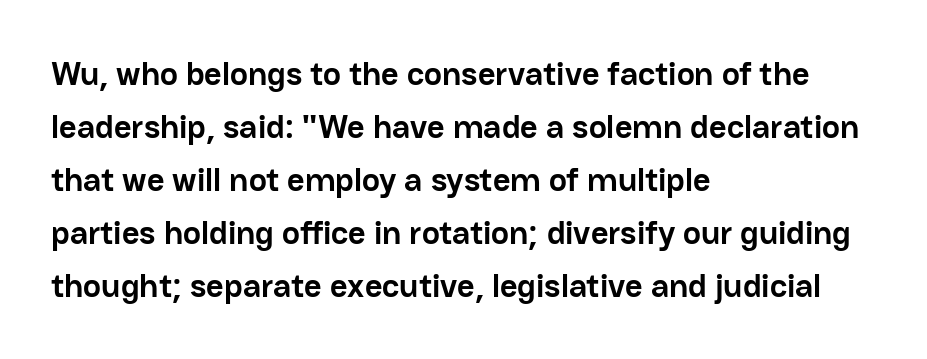
Classification — sans serif. The lines sit at an ordinary, default distance from one another. Proportional: the letters do not fall into vertical columns. One-word summary of the alignment: left.
